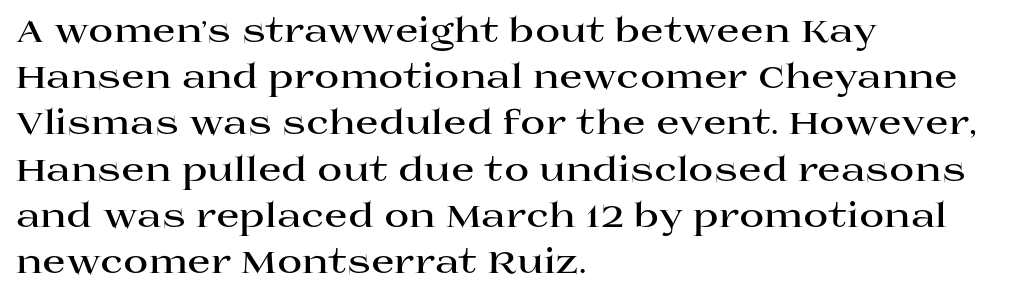
{"serif": "yes", "italic": "no", "bold": "yes", "weight": "bold", "width": "wide", "stroke_contrast": "high", "x_height": "large", "monospaced": "no", "underline": "no", "align": "left", "line_spacing": "normal", "line_spacing_ratio": 1.36, "letter_spacing": "normal", "letter_spacing_em": 0.0, "glyph_px": 34}
